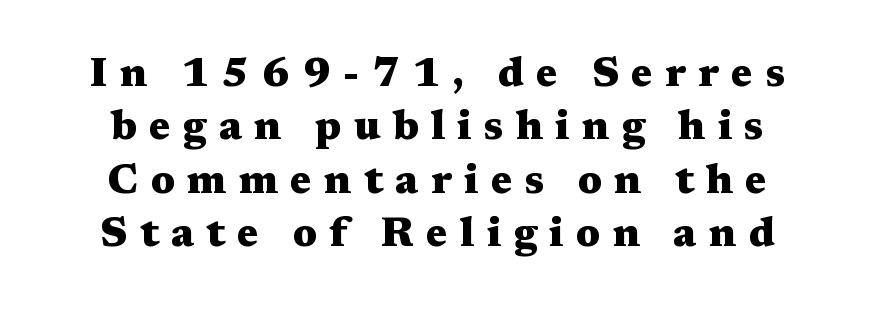
Q: Is the text bold? A: Yes.
Q: Is the text italic (slanted)? A: No, it is upright.
Q: Is the typeface a serif or a sans-serif typeface? A: Serif.
Q: Is the text underlined? A: No.
Q: Is the spacing between letters normal or unusually wide? A: Unusually wide.
Q: Is the spacing between lines tight, normal or loose? A: Normal.
Q: Width (condensed, normal, or wide)? A: Wide.
Q: Stroke contrast? A: Medium.
Q: x-height? A: Medium.
Q: Monospaced? A: No.
